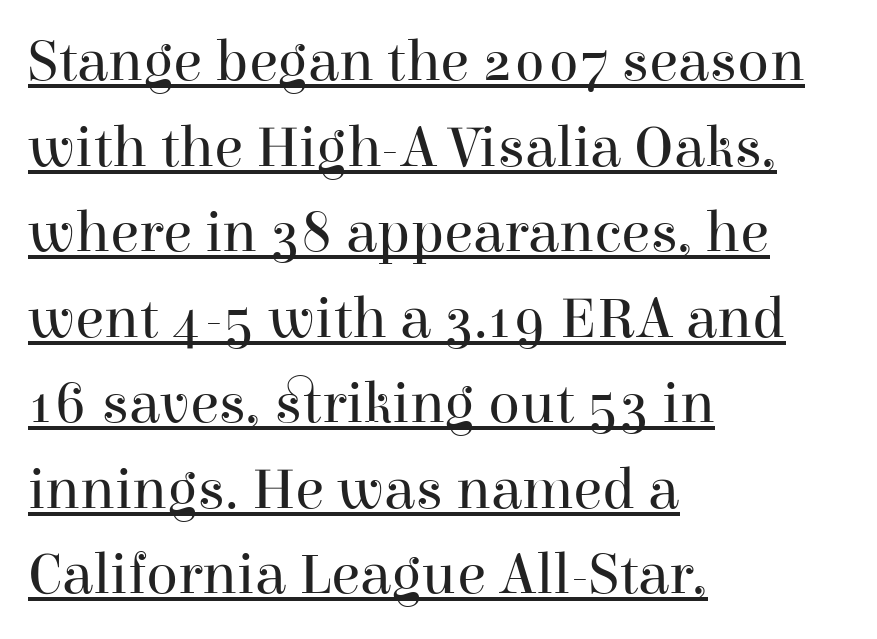
Q: Is the text bold? A: No.
Q: Is the text italic (slanted)? A: No, it is upright.
Q: Is the typeface a serif or a sans-serif typeface? A: Serif.
Q: Is the text underlined? A: Yes.
Q: How is the paragraph aligned? A: Left-aligned.
Q: Is the spacing between letters normal or unusually wide? A: Normal.
Q: Is the spacing between lines tight, normal or loose? A: Normal.
Q: Width (condensed, normal, or wide)? A: Normal.
Q: Stroke contrast? A: High.
Q: x-height? A: Medium.
Q: Monospaced? A: No.
